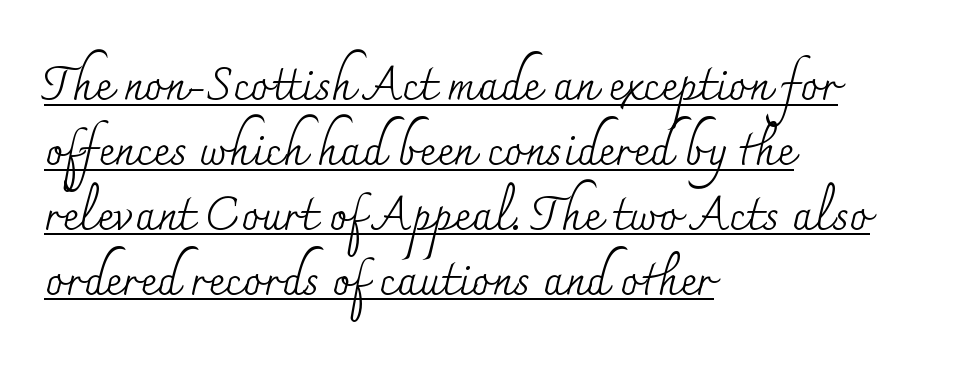
{"serif": "yes", "bold": "no", "weight": "regular", "width": "normal", "stroke_contrast": "medium", "x_height": "small", "monospaced": "no", "underline": "yes", "align": "left", "line_spacing": "normal", "line_spacing_ratio": 1.41, "letter_spacing": "normal", "letter_spacing_em": 0.0, "glyph_px": 46}
